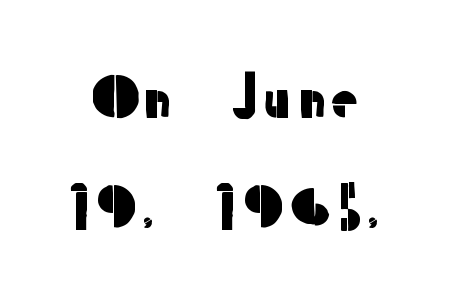
Q: Is the text italic (slanted)? A: No, it is upright.
Q: Is the typeface a serif or a sans-serif typeface? A: Sans-serif.
Q: Is the text underlined? A: No.
Q: Is the spacing between letters normal or unusually wide? A: Normal.
Q: Is the spacing between lines tight, normal or loose? A: Loose.
Q: Width (condensed, normal, or wide)? A: Normal.
Q: Stroke contrast? A: Low.
Q: x-height? A: Medium.
Q: Monospaced? A: No.
